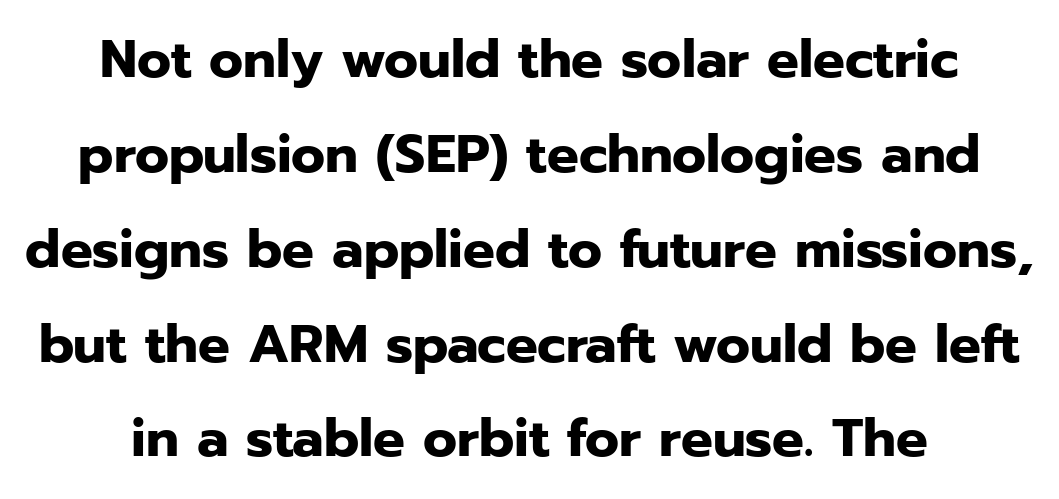
{"serif": "no", "italic": "no", "bold": "yes", "weight": "heavy", "width": "normal", "stroke_contrast": "low", "x_height": "medium", "monospaced": "no", "underline": "no", "align": "center", "line_spacing_ratio": 1.79, "letter_spacing": "normal", "letter_spacing_em": 0.0, "glyph_px": 53}
